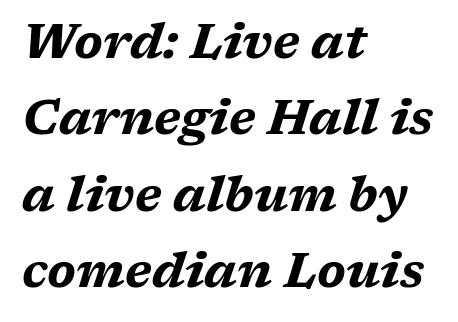
{"italic": "yes", "lean": "right", "slant_degrees": 17, "bold": "yes", "weight": "bold", "width": "wide", "stroke_contrast": "medium", "x_height": "medium", "monospaced": "no", "underline": "no", "align": "left", "line_spacing": "normal", "line_spacing_ratio": 1.59, "letter_spacing": "normal", "letter_spacing_em": 0.0, "glyph_px": 48}
